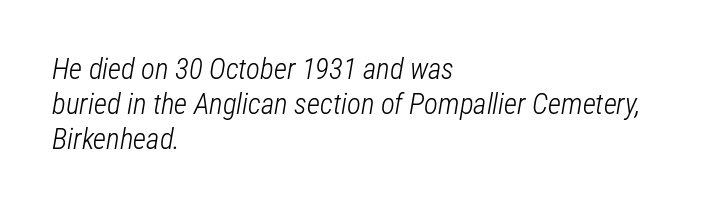
{"italic": "yes", "lean": "right", "slant_degrees": 12, "bold": "no", "weight": "light", "width": "condensed", "stroke_contrast": "low", "x_height": "medium", "monospaced": "no", "underline": "no", "align": "left", "line_spacing_ratio": 1.2, "letter_spacing": "normal", "letter_spacing_em": 0.0, "glyph_px": 29}
